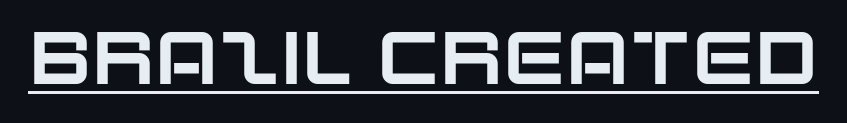
What decoration does the sample have? An underline. Glyph-to-glyph distance matches everyday printed text. This sample has the flowing, uneven cadence of proportional lettering. The rendering shows plain stroke endings on the letterforms — a sans-serif design. The typography opts for an upright posture over an oblique one.
